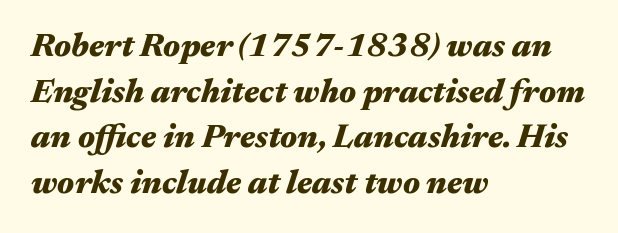
The image shows 33 px heavy, wide type, italic (leaning right); set left-aligned, normal line spacing (1.38x), normal letter spacing, not underlined; medium stroke contrast and a medium x-height.
